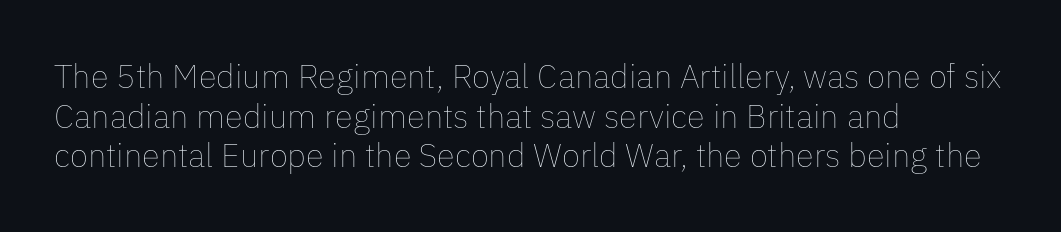
Q: Is the text bold? A: No.
Q: Is the text italic (slanted)? A: No, it is upright.
Q: Is the text underlined? A: No.
Q: How is the paragraph aligned? A: Left-aligned.
Q: Is the spacing between letters normal or unusually wide? A: Normal.
Q: Width (condensed, normal, or wide)? A: Normal.
Q: Stroke contrast? A: Low.
Q: x-height? A: Medium.
Q: Monospaced? A: No.
